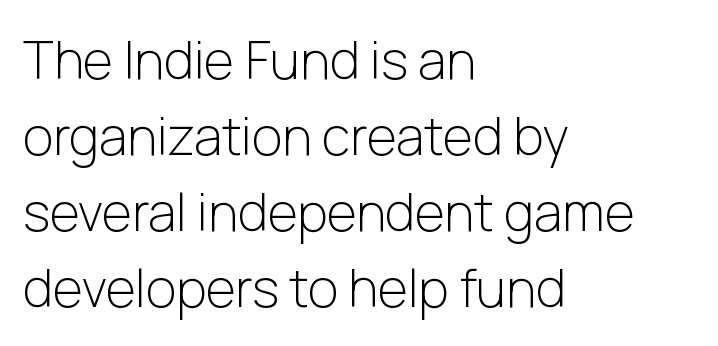
{"serif": "no", "italic": "no", "bold": "no", "weight": "light", "width": "normal", "stroke_contrast": "low", "x_height": "medium", "monospaced": "no", "underline": "no", "align": "left", "line_spacing": "normal", "line_spacing_ratio": 1.46, "letter_spacing": "normal", "letter_spacing_em": 0.0, "glyph_px": 52}
